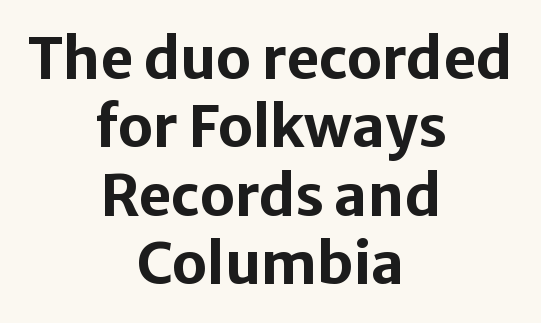
{"serif": "no", "italic": "no", "bold": "yes", "weight": "bold", "width": "normal", "stroke_contrast": "low", "x_height": "medium", "monospaced": "no", "underline": "no", "align": "center", "line_spacing_ratio": 1.2, "letter_spacing": "normal", "letter_spacing_em": 0.0, "glyph_px": 57}
